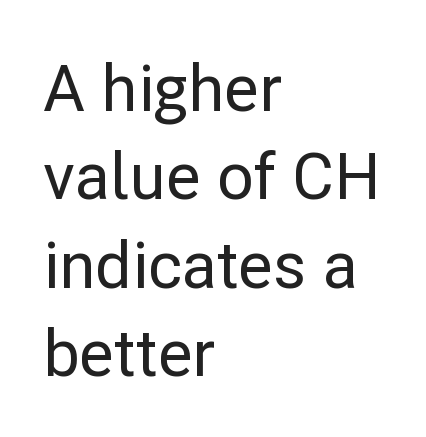
The image shows 64 px sans-serif type, upright; set left-aligned, normal line spacing (1.38x), normal letter spacing, not underlined; low stroke contrast and a medium x-height.
